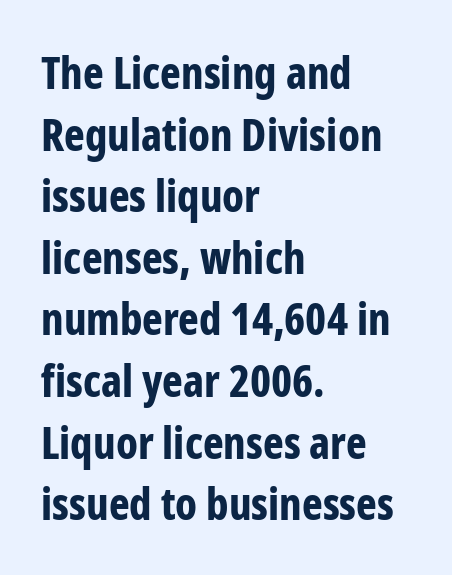
{"serif": "no", "italic": "no", "bold": "yes", "weight": "bold", "width": "condensed", "stroke_contrast": "low", "x_height": "medium", "monospaced": "no", "underline": "no", "align": "left", "line_spacing": "normal", "line_spacing_ratio": 1.4, "letter_spacing": "normal", "letter_spacing_em": 0.0, "glyph_px": 44}
